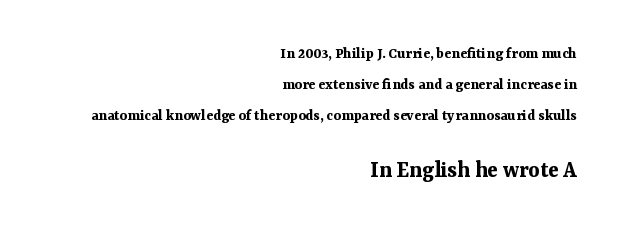
{"italic": "no", "bold": "yes", "underline": "no", "align": "right", "line_spacing": "loose", "line_spacing_ratio": 1.95, "letter_spacing": "normal", "letter_spacing_em": 0.0, "larger_block": "second", "size_ratio": 1.5, "glyph_px": 24}
